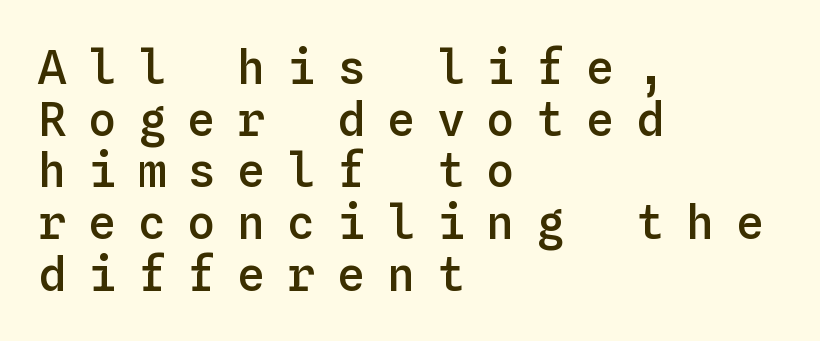
Q: Is the text bold? A: Semi-bold.
Q: Is the text italic (slanted)? A: No, it is upright.
Q: Is the text underlined? A: No.
Q: How is the paragraph aligned? A: Left-aligned.
Q: Is the spacing between letters normal or unusually wide? A: Unusually wide.
Q: Is the spacing between lines tight, normal or loose? A: Tight.
Q: Width (condensed, normal, or wide)? A: Normal.
Q: Stroke contrast? A: Low.
Q: x-height? A: Medium.
Q: Monospaced? A: Yes.
